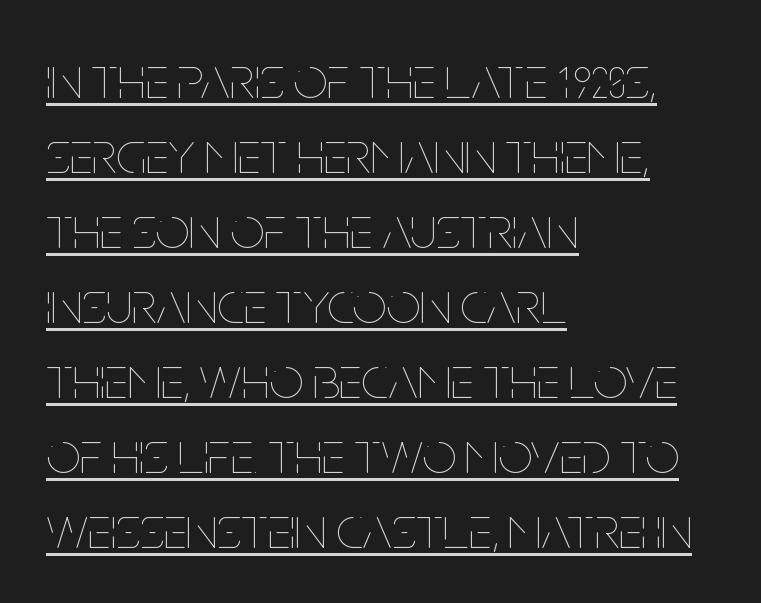
The image shows 60 px thin, condensed type, upright; set left-aligned, normal line spacing (1.25x), normal letter spacing, underlined; low stroke contrast and a large x-height.
